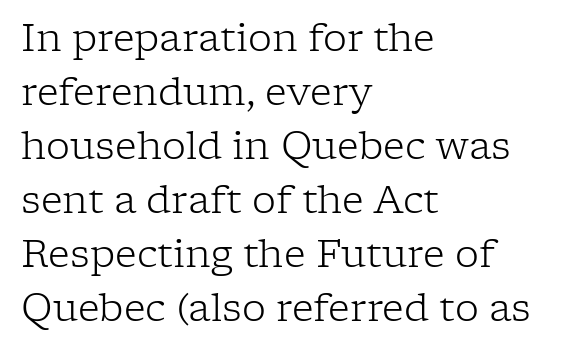
{"serif": "yes", "italic": "no", "bold": "no", "weight": "light", "width": "normal", "stroke_contrast": "low", "x_height": "medium", "monospaced": "no", "underline": "no", "align": "left", "line_spacing": "normal", "line_spacing_ratio": 1.42, "letter_spacing": "normal", "letter_spacing_em": 0.0, "glyph_px": 38}
